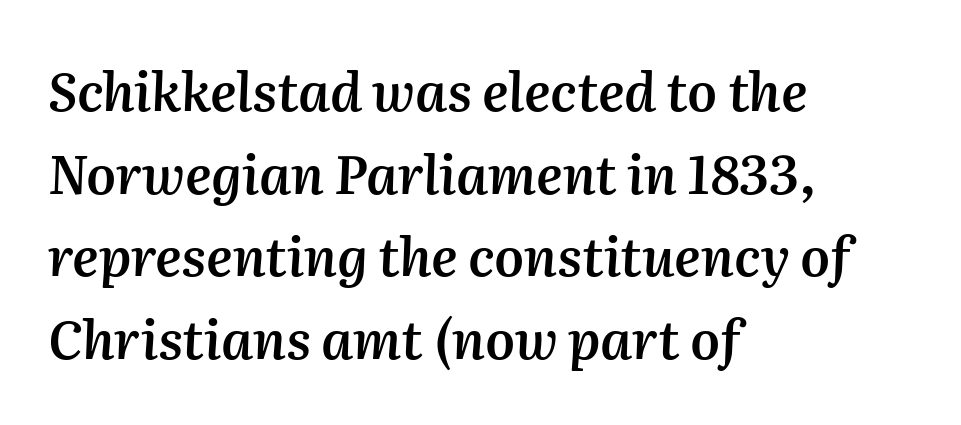
{"italic": "yes", "lean": "right", "slant_degrees": 2, "bold": "semi", "weight": "semibold", "width": "normal", "stroke_contrast": "medium", "x_height": "medium", "monospaced": "no", "underline": "no", "align": "left", "line_spacing": "normal", "line_spacing_ratio": 1.56, "letter_spacing": "normal", "letter_spacing_em": 0.0, "glyph_px": 53}
